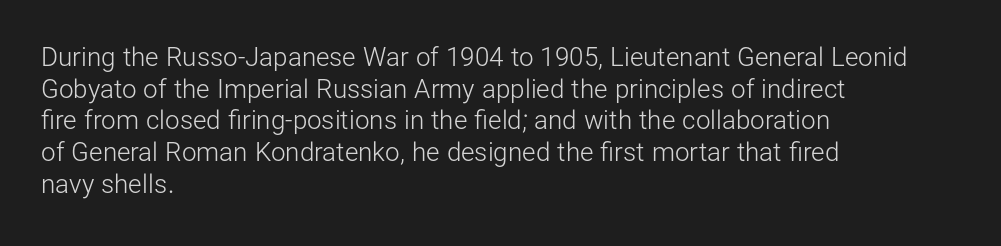
{"italic": "no", "bold": "no", "underline": "no", "align": "left", "line_spacing_ratio": 1.22, "letter_spacing": "normal", "letter_spacing_em": 0.0, "glyph_px": 26}
